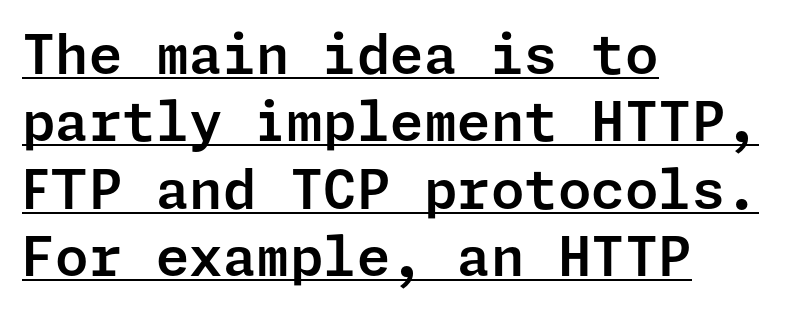
The image shows 54 px sans-serif type, upright; set left-aligned, normal line spacing (1.25x), normal letter spacing, underlined; low stroke contrast and a medium x-height.
